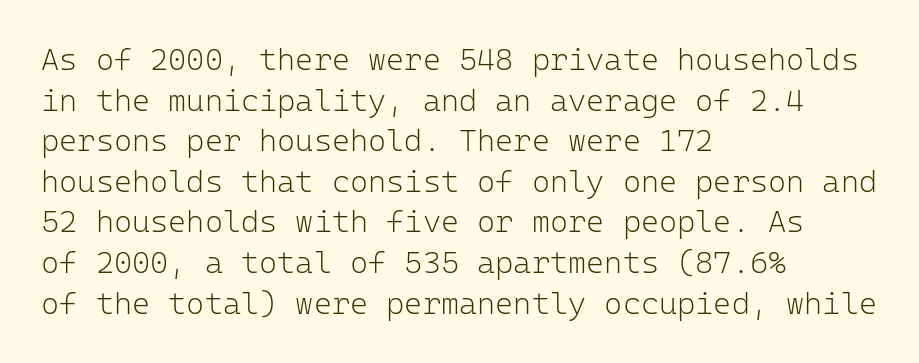
Q: Is the text bold? A: No.
Q: Is the text italic (slanted)? A: No, it is upright.
Q: Is the typeface a serif or a sans-serif typeface? A: Sans-serif.
Q: Is the text underlined? A: No.
Q: How is the paragraph aligned? A: Left-aligned.
Q: Is the spacing between letters normal or unusually wide? A: Normal.
Q: Is the spacing between lines tight, normal or loose? A: Normal.
Q: Width (condensed, normal, or wide)? A: Normal.
Q: Stroke contrast? A: Low.
Q: x-height? A: Medium.
Q: Monospaced? A: Yes.
